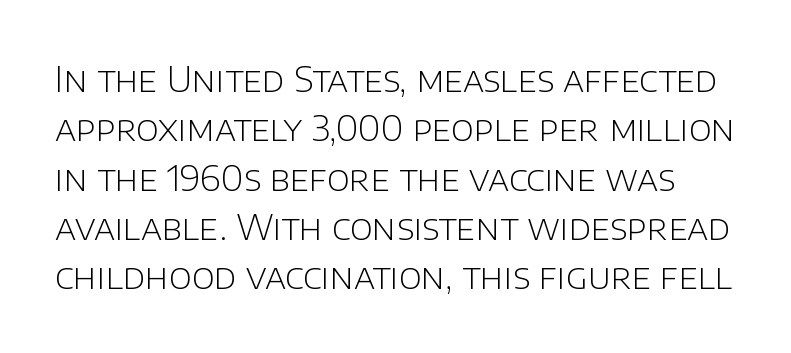
Q: Is the text bold? A: No.
Q: Is the text italic (slanted)? A: No, it is upright.
Q: Is the typeface a serif or a sans-serif typeface? A: Sans-serif.
Q: Is the text underlined? A: No.
Q: Is the spacing between letters normal or unusually wide? A: Normal.
Q: Is the spacing between lines tight, normal or loose? A: Normal.
Q: Width (condensed, normal, or wide)? A: Normal.
Q: Stroke contrast? A: Low.
Q: x-height? A: Large.
Q: Monospaced? A: No.
